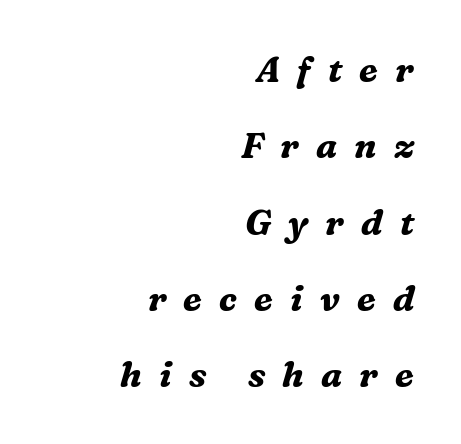
Q: Is the text bold? A: Yes.
Q: Is the text italic (slanted)? A: Yes, it leans right by about 16 degrees.
Q: Is the typeface a serif or a sans-serif typeface? A: Serif.
Q: Is the text underlined? A: No.
Q: How is the paragraph aligned? A: Right-aligned.
Q: Is the spacing between letters normal or unusually wide? A: Unusually wide.
Q: Is the spacing between lines tight, normal or loose? A: Loose.
Q: Width (condensed, normal, or wide)? A: Normal.
Q: Stroke contrast? A: Medium.
Q: x-height? A: Medium.
Q: Monospaced? A: No.
